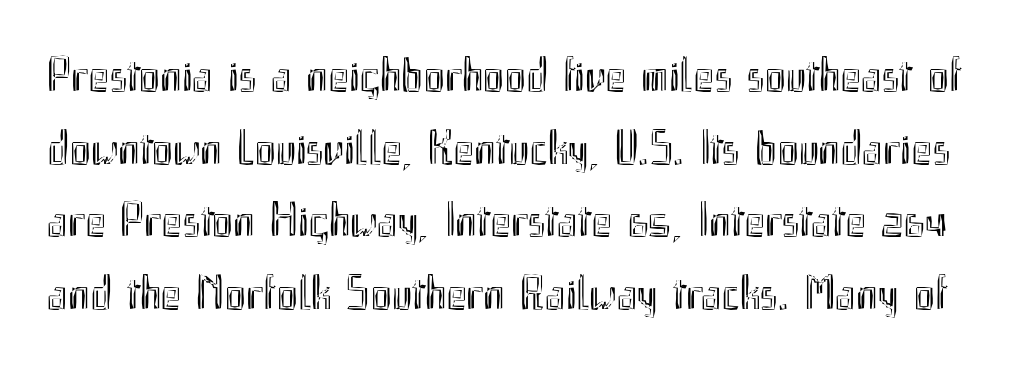
Leading matches the norm, producing a regular column. The foot of each line stays bare and open. Proportional: the letters do not fall into vertical columns. The type sits square on the baseline with zero lean. This sample uses plain, unmodified letter spacing.
